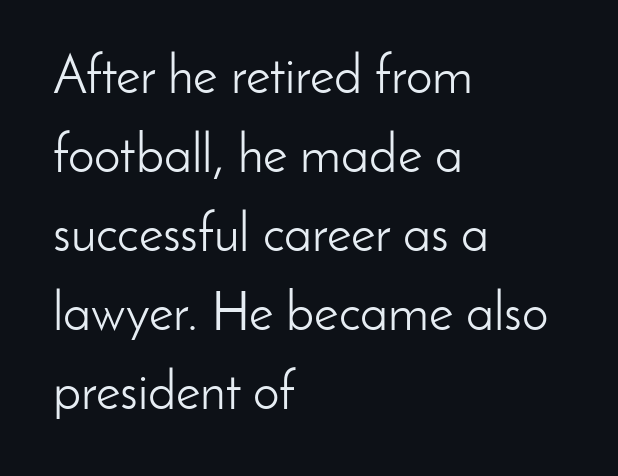
{"serif": "no", "italic": "no", "bold": "no", "weight": "light", "width": "normal", "stroke_contrast": "low", "x_height": "small", "monospaced": "no", "underline": "no", "align": "left", "line_spacing": "normal", "line_spacing_ratio": 1.49, "letter_spacing": "normal", "letter_spacing_em": 0.0, "glyph_px": 53}
